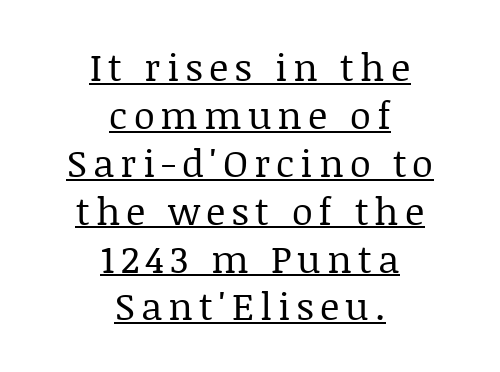
The image shows 38 px regular-weight serif type, upright; set centered, normal line spacing (1.26x), underlined; low stroke contrast and a large x-height.
